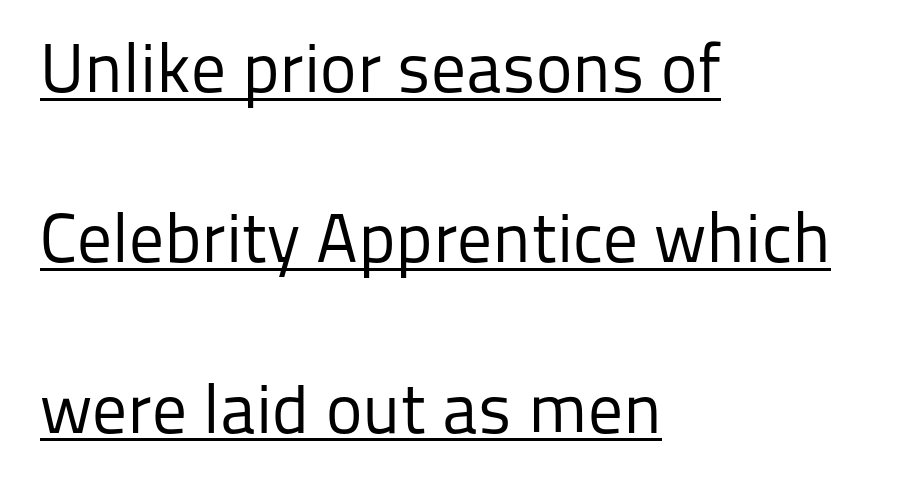
Q: Is the text bold? A: No.
Q: Is the text italic (slanted)? A: No, it is upright.
Q: Is the typeface a serif or a sans-serif typeface? A: Sans-serif.
Q: Is the text underlined? A: Yes.
Q: How is the paragraph aligned? A: Left-aligned.
Q: Is the spacing between letters normal or unusually wide? A: Normal.
Q: Is the spacing between lines tight, normal or loose? A: Loose.
Q: Width (condensed, normal, or wide)? A: Normal.
Q: Stroke contrast? A: Low.
Q: x-height? A: Medium.
Q: Monospaced? A: No.
